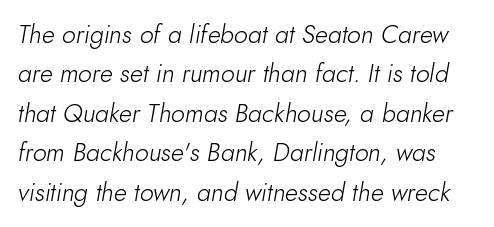
The type is set solid horizontally, with unmodified tracking. Reading down the column, the eye jumps a familiar distance to each next line. Heaviness? Minimal to ordinary, like unemphasized prose. Clear beneath every line of the passage. If you drew a line through each stem, it would be angled.
